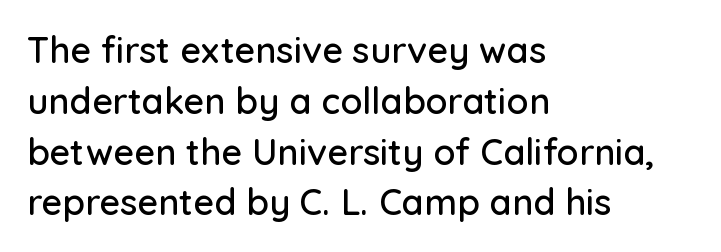
{"serif": "no", "italic": "no", "width": "normal", "stroke_contrast": "low", "x_height": "medium", "monospaced": "no", "underline": "no", "align": "left", "line_spacing": "normal", "line_spacing_ratio": 1.41, "letter_spacing": "normal", "letter_spacing_em": 0.0, "glyph_px": 36}
